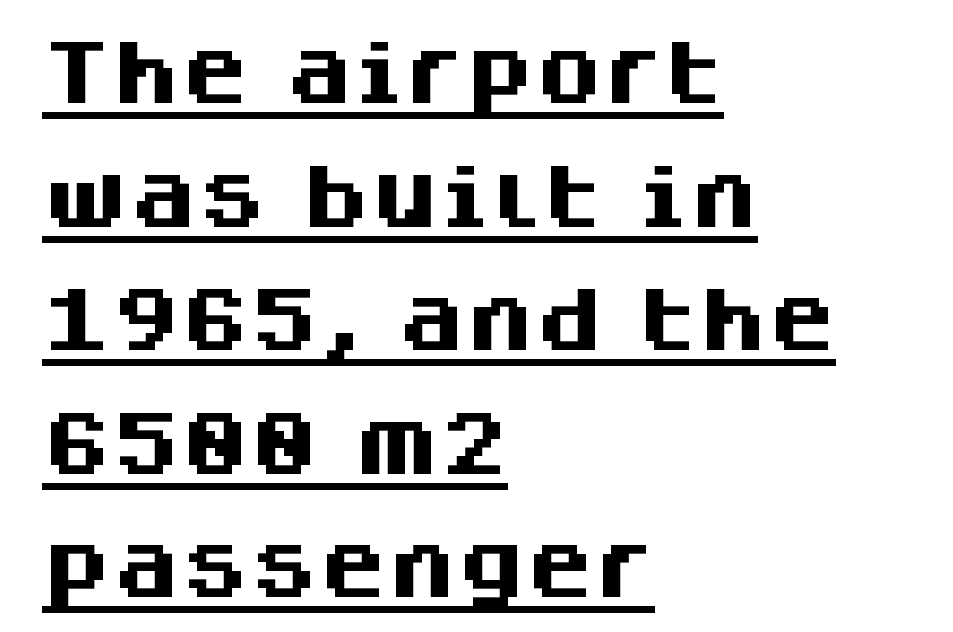
{"serif": "no", "italic": "no", "bold": "yes", "weight": "heavy", "width": "normal", "stroke_contrast": "medium", "x_height": "large", "monospaced": "no", "underline": "yes", "align": "left", "line_spacing_ratio": 1.79, "letter_spacing": "normal", "letter_spacing_em": 0.0, "glyph_px": 69}
